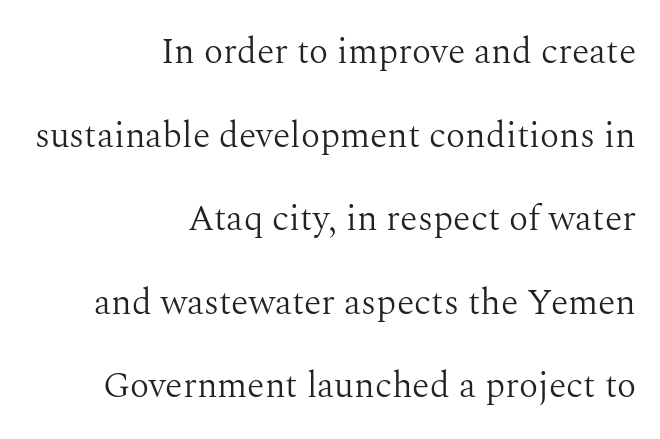
{"serif": "yes", "italic": "no", "bold": "no", "weight": "light", "width": "normal", "stroke_contrast": "medium", "x_height": "medium", "monospaced": "no", "underline": "no", "align": "right", "line_spacing": "loose", "line_spacing_ratio": 2.32, "letter_spacing": "normal", "letter_spacing_em": 0.0, "glyph_px": 36}
